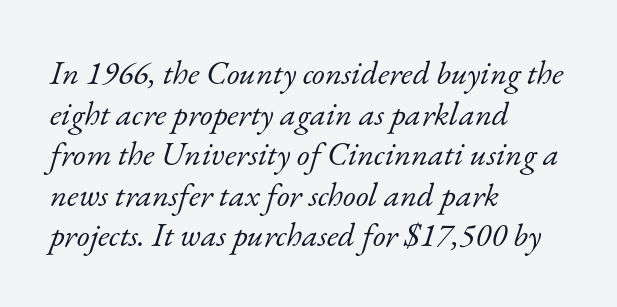
The image shows 33 px light serif type, italic (leaning right); set left-aligned, line spacing 1.23x, normal letter spacing, not underlined; low stroke contrast and a small x-height.
